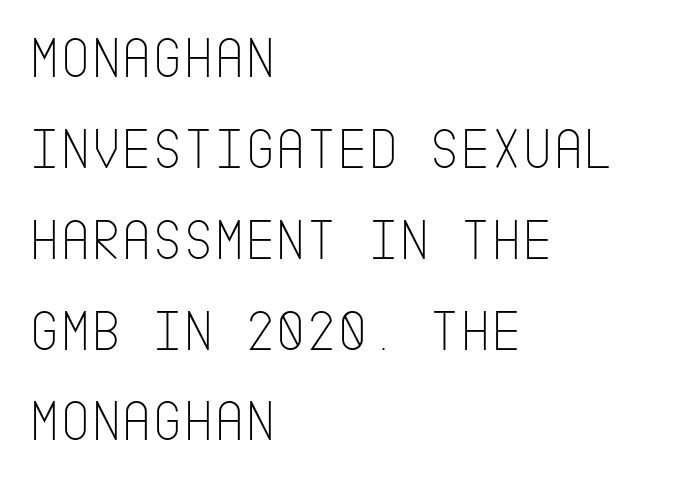
Default kerning and tracking; the words read as compact shapes. The letters look calm and open, with moderate or lighter stems. This sample uses an upright cut, with every glyph sitting square on the baseline. Each letter's strokes conclude bluntly, with no projecting serifs. Only glyphs here, with clear space below each row.
